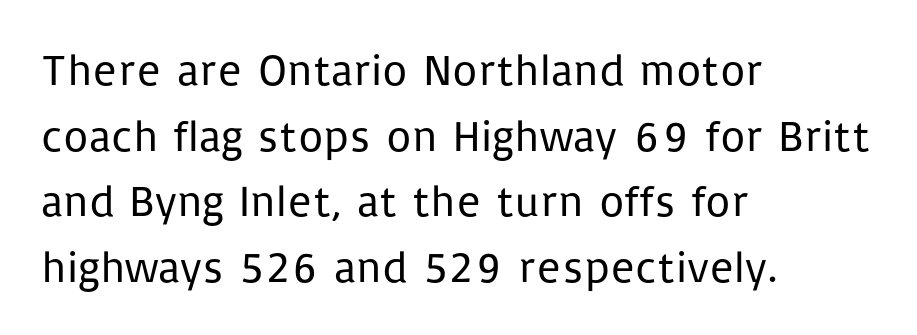
{"serif": "no", "italic": "no", "bold": "no", "weight": "regular", "width": "normal", "stroke_contrast": "low", "x_height": "medium", "monospaced": "no", "underline": "no", "align": "left", "line_spacing": "normal", "line_spacing_ratio": 1.49, "letter_spacing": "normal", "letter_spacing_em": 0.0, "glyph_px": 44}
